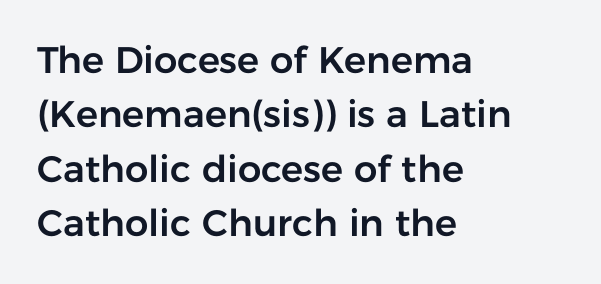
Q: Is the text italic (slanted)? A: No, it is upright.
Q: Is the typeface a serif or a sans-serif typeface? A: Sans-serif.
Q: Is the text underlined? A: No.
Q: How is the paragraph aligned? A: Left-aligned.
Q: Is the spacing between letters normal or unusually wide? A: Normal.
Q: Is the spacing between lines tight, normal or loose? A: Normal.
Q: Width (condensed, normal, or wide)? A: Normal.
Q: Stroke contrast? A: Low.
Q: x-height? A: Medium.
Q: Monospaced? A: No.
